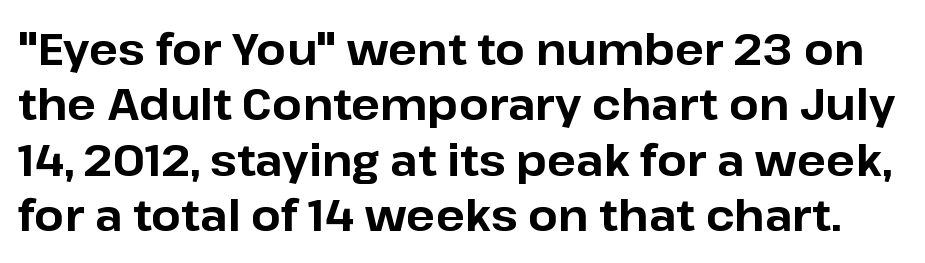
Q: Is the text bold? A: Yes.
Q: Is the text italic (slanted)? A: No, it is upright.
Q: Is the typeface a serif or a sans-serif typeface? A: Sans-serif.
Q: Is the text underlined? A: No.
Q: Is the spacing between letters normal or unusually wide? A: Normal.
Q: Is the spacing between lines tight, normal or loose? A: Normal.
Q: Width (condensed, normal, or wide)? A: Normal.
Q: Stroke contrast? A: Low.
Q: x-height? A: Medium.
Q: Monospaced? A: No.
